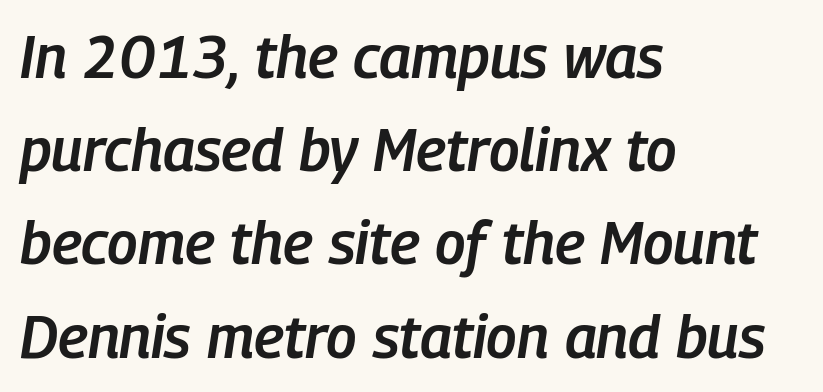
Moderately thickened strokes mark this as semibold type. Glyph-to-glyph distance matches everyday printed text. The passage shown is typed in a proportional face where columns would drift. A student would call this left alignment; a typographer would say flush left, rag right.
